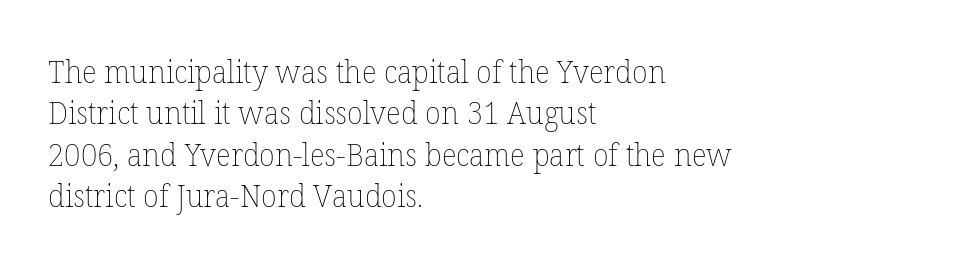
{"italic": "no", "bold": "no", "weight": "thin", "width": "normal", "stroke_contrast": "low", "x_height": "medium", "monospaced": "no", "underline": "no", "align": "left", "line_spacing": "normal", "line_spacing_ratio": 1.29, "letter_spacing": "normal", "letter_spacing_em": 0.0, "glyph_px": 32}
